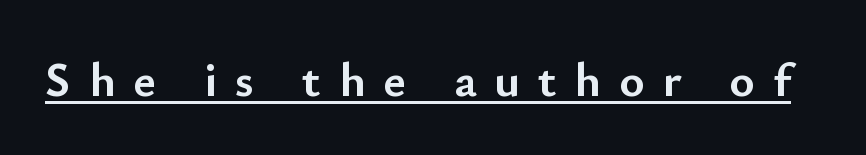
{"serif": "no", "italic": "no", "bold": "yes", "weight": "semibold", "width": "normal", "stroke_contrast": "low", "x_height": "small", "monospaced": "no", "underline": "yes", "letter_spacing": "wide", "letter_spacing_em": 0.38, "glyph_px": 48}
